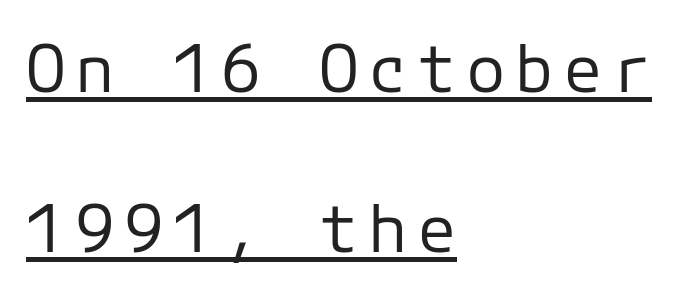
The image shows 66 px regular-weight sans-serif type, upright, monospaced; set left-aligned, loose line spacing (2.42x), underlined; low stroke contrast and a medium x-height.
